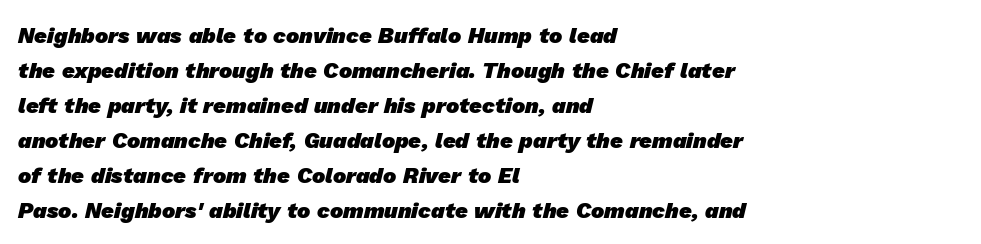
Q: Is the text bold? A: Yes.
Q: Is the text underlined? A: No.
Q: How is the paragraph aligned? A: Left-aligned.
Q: Is the spacing between letters normal or unusually wide? A: Normal.
Q: Is the spacing between lines tight, normal or loose? A: Normal.
